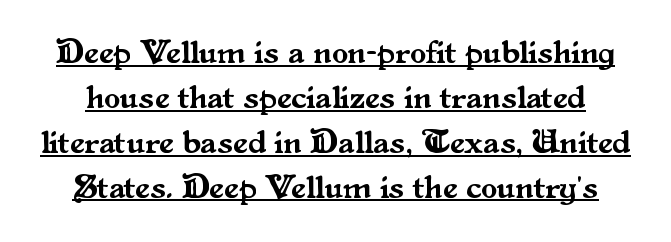
Q: Is the text italic (slanted)? A: No, it is upright.
Q: Is the typeface a serif or a sans-serif typeface? A: Serif.
Q: Is the text underlined? A: Yes.
Q: Is the spacing between letters normal or unusually wide? A: Normal.
Q: Is the spacing between lines tight, normal or loose? A: Normal.
Q: Width (condensed, normal, or wide)? A: Normal.
Q: Stroke contrast? A: Medium.
Q: x-height? A: Small.
Q: Monospaced? A: No.
